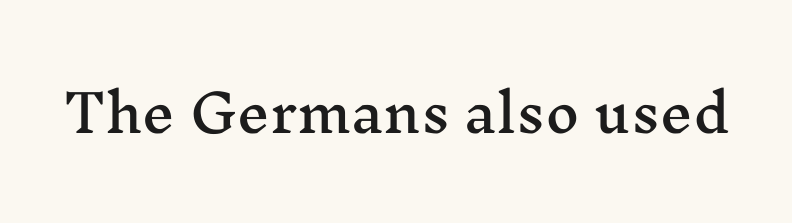
Here the designer chose a conventional face with non-uniform glyph widths. Underlining? Definitely not there. How are the letters spaced? Ordinarily, with no added tracking. Designer's note — italics off, roman on.
